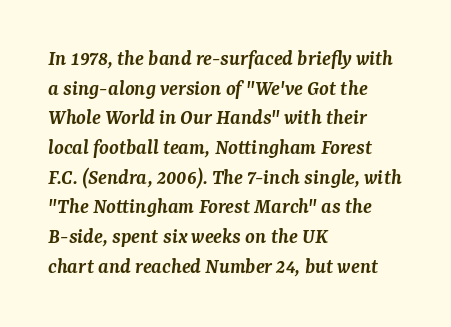
Q: Is the text bold? A: Semi-bold.
Q: Is the text italic (slanted)? A: Yes, it leans right by about 7 degrees.
Q: Is the text underlined? A: No.
Q: How is the paragraph aligned? A: Left-aligned.
Q: Is the spacing between letters normal or unusually wide? A: Normal.
Q: Is the spacing between lines tight, normal or loose? A: Normal.
